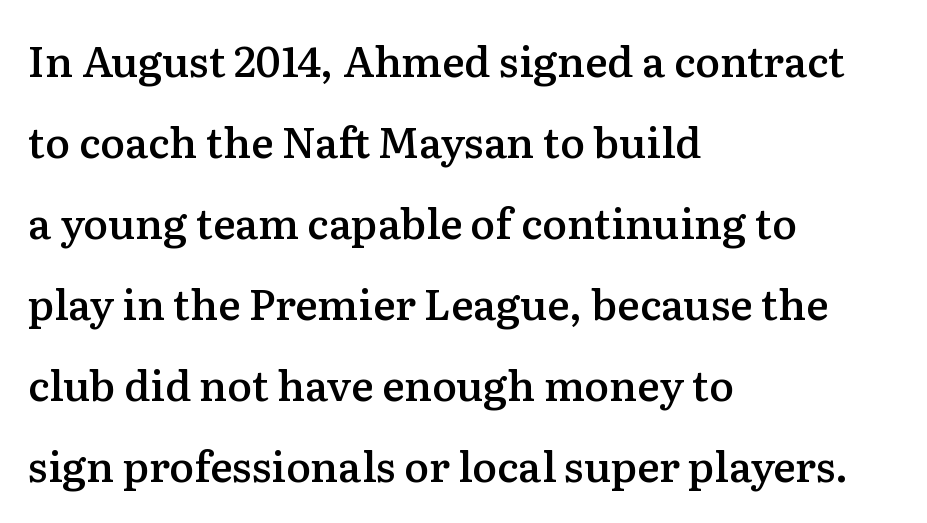
Q: Is the text bold? A: Semi-bold.
Q: Is the text italic (slanted)? A: No, it is upright.
Q: Is the typeface a serif or a sans-serif typeface? A: Serif.
Q: Is the text underlined? A: No.
Q: How is the paragraph aligned? A: Left-aligned.
Q: Is the spacing between letters normal or unusually wide? A: Normal.
Q: Is the spacing between lines tight, normal or loose? A: Loose.
Q: Width (condensed, normal, or wide)? A: Normal.
Q: Stroke contrast? A: Medium.
Q: x-height? A: Medium.
Q: Monospaced? A: No.
